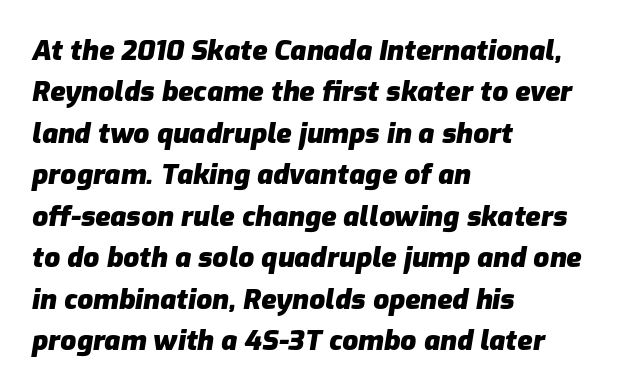
Q: Is the text bold? A: Yes.
Q: Is the text italic (slanted)? A: Yes, it leans right by about 9 degrees.
Q: Is the text underlined? A: No.
Q: How is the paragraph aligned? A: Left-aligned.
Q: Is the spacing between letters normal or unusually wide? A: Normal.
Q: Is the spacing between lines tight, normal or loose? A: Normal.
Q: Width (condensed, normal, or wide)? A: Normal.
Q: Stroke contrast? A: Low.
Q: x-height? A: Medium.
Q: Monospaced? A: No.
